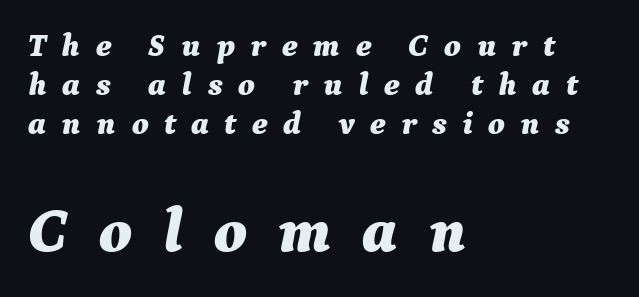
{"italic": "yes", "lean": "right", "slant_degrees": 9, "bold": "yes", "weight": "bold", "width": "normal", "stroke_contrast": "medium", "x_height": "medium", "monospaced": "no", "underline": "no", "align": "left", "line_spacing_ratio": 1.22, "letter_spacing": "wide", "letter_spacing_em": 0.48, "larger_block": "second", "size_ratio": 1.97, "glyph_px": 63}
